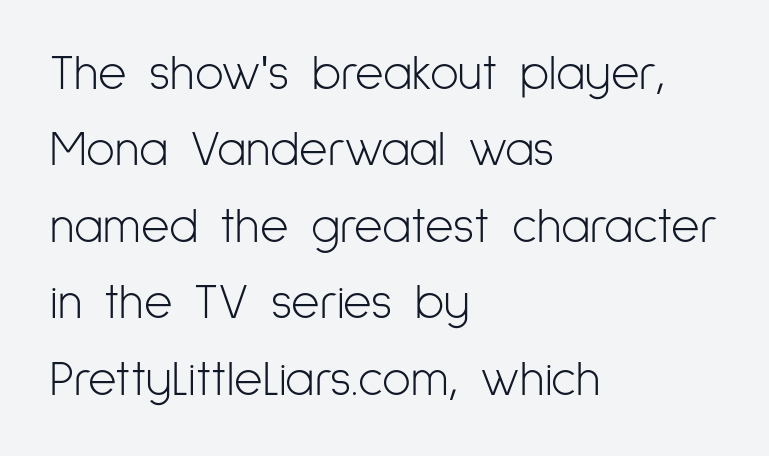
Q: Is the text bold? A: No.
Q: Is the text italic (slanted)? A: No, it is upright.
Q: Is the typeface a serif or a sans-serif typeface? A: Sans-serif.
Q: Is the text underlined? A: No.
Q: How is the paragraph aligned? A: Left-aligned.
Q: Is the spacing between letters normal or unusually wide? A: Normal.
Q: Is the spacing between lines tight, normal or loose? A: Normal.
Q: Width (condensed, normal, or wide)? A: Condensed.
Q: Stroke contrast? A: Low.
Q: x-height? A: Medium.
Q: Monospaced? A: No.
